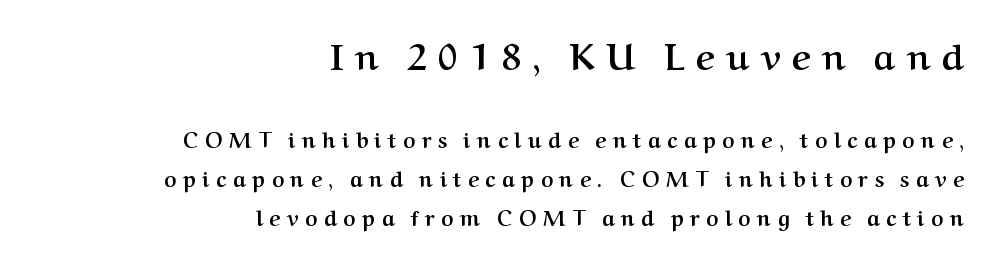
The image shows 36 px semibold serif type, upright; set right-aligned, line spacing 1.86x, unusually wide letter spacing (+0.32 em), not underlined; the first (top) block is 1.71x larger; medium stroke contrast and a medium x-height.
